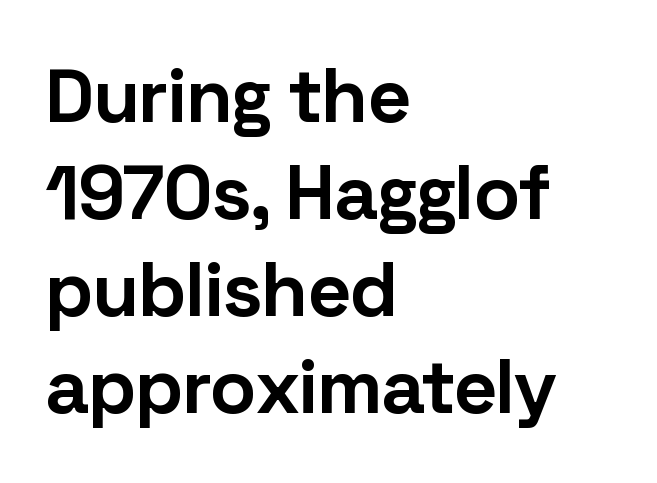
These lines sit exactly where default settings would place them. These lines keep a tight, regular rhythm from letter to letter. Caption: multi-line text, flush left, ragged right. Bold? Absolutely — the strokes are thick and heavy.
